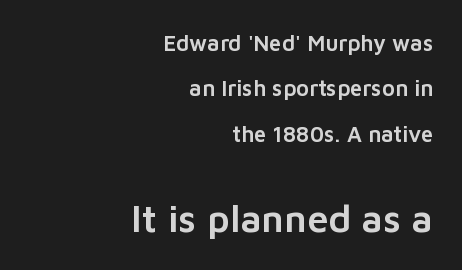
The image shows 38 px sans-serif type, upright; set right-aligned, loose line spacing (2.06x), normal letter spacing, not underlined; the second (bottom) block is 1.73x larger; low stroke contrast and a medium x-height.
